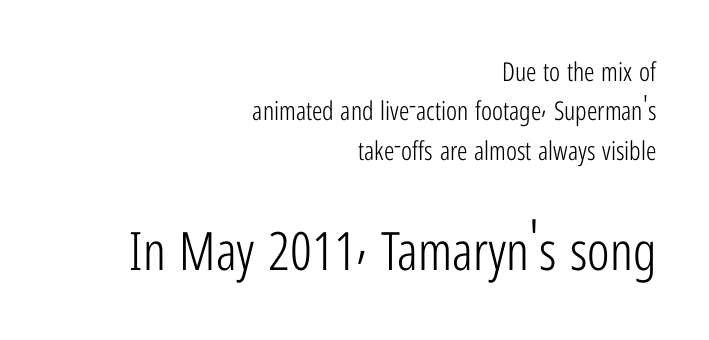
The image shows 53 px light, condensed sans-serif type, upright; set right-aligned, normal line spacing (1.51x), normal letter spacing, not underlined; the second (bottom) block is 2.04x larger; low stroke contrast and a medium x-height.
